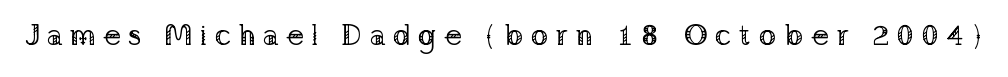
{"serif": "yes", "italic": "no", "bold": "no", "weight": "regular", "width": "normal", "stroke_contrast": "low", "x_height": "medium", "monospaced": "no", "underline": "no", "letter_spacing": "wide", "letter_spacing_em": 0.23, "glyph_px": 30}
